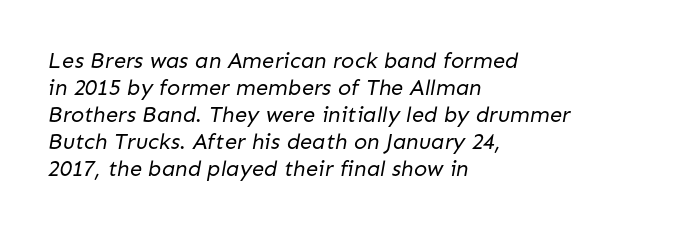
This sample uses plain, unmodified letter spacing. The compositor pushed each line to the left boundary. Descenders hang freely into open space. Compared with a typical body face, this is equally light or lighter still.
